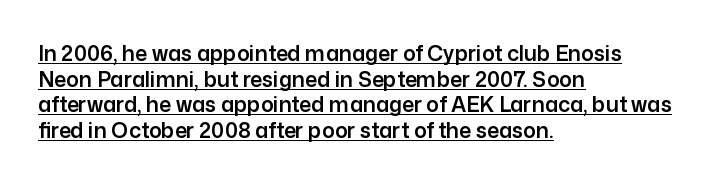
The image shows 21 px text type, upright; set left-aligned, line spacing 1.22x, normal letter spacing, underlined.
